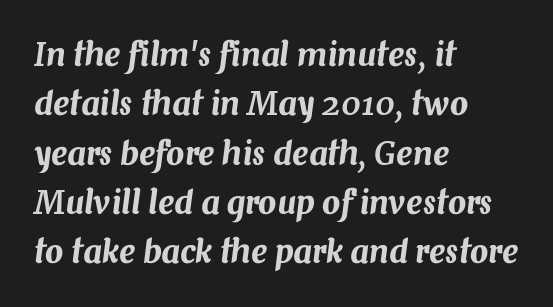
The image shows 32 px text type, italic (leaning right); set left-aligned, normal line spacing (1.54x), normal letter spacing, not underlined; medium stroke contrast and a medium x-height.
